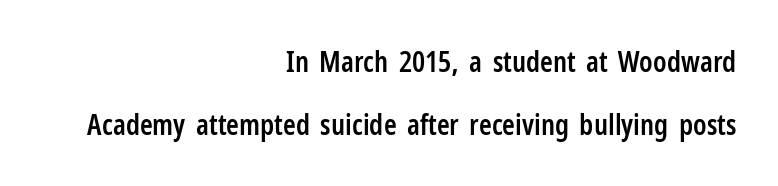
These lines stack with their right ends in a neat column. The lettering holds an erect, upright posture throughout. The type family on display is of the sans-serif kind. Plain, unruled lines of type.
